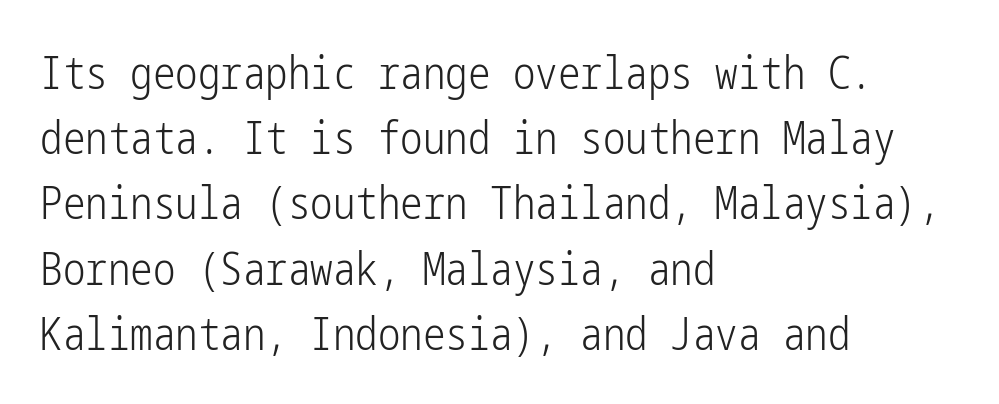
The image shows 45 px light, condensed sans-serif type, upright; set left-aligned, normal line spacing (1.45x), normal letter spacing, not underlined; low stroke contrast and a medium x-height.
